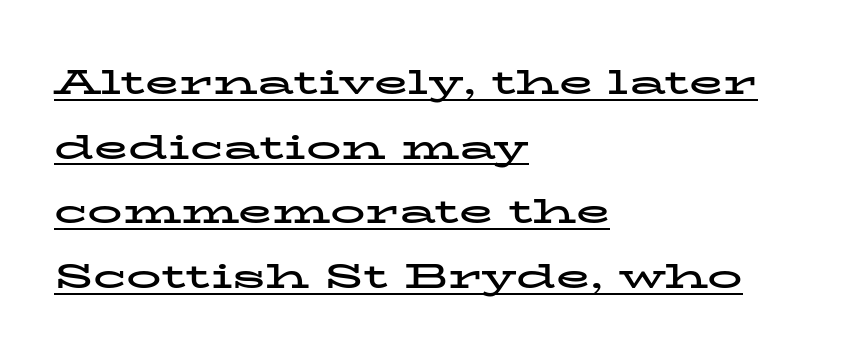
{"serif": "yes", "italic": "no", "bold": "yes", "weight": "bold", "width": "wide", "stroke_contrast": "low", "x_height": "medium", "monospaced": "no", "underline": "yes", "align": "left", "line_spacing_ratio": 1.85, "letter_spacing": "normal", "letter_spacing_em": 0.0, "glyph_px": 35}
